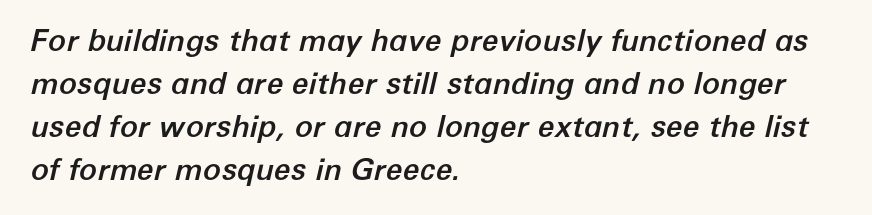
Q: Is the text italic (slanted)? A: Yes, it leans right by about 12 degrees.
Q: Is the text underlined? A: No.
Q: How is the paragraph aligned? A: Left-aligned.
Q: Is the spacing between letters normal or unusually wide? A: Normal.
Q: Is the spacing between lines tight, normal or loose? A: Normal.
Q: Width (condensed, normal, or wide)? A: Normal.
Q: Stroke contrast? A: Low.
Q: x-height? A: Medium.
Q: Monospaced? A: No.
